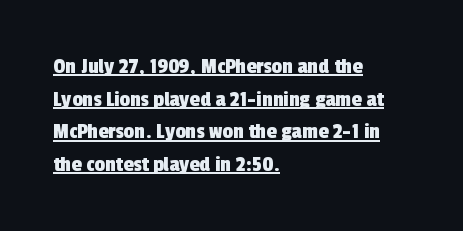
The image shows 23 px text type; set left-aligned, normal line spacing (1.42x), normal letter spacing, underlined.
